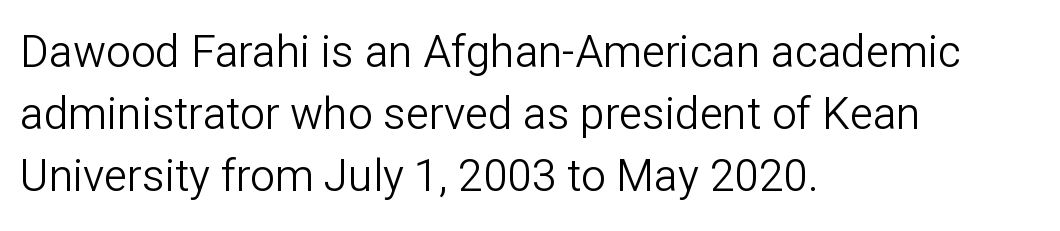
Q: Is the text bold? A: No.
Q: Is the text italic (slanted)? A: No, it is upright.
Q: Is the typeface a serif or a sans-serif typeface? A: Sans-serif.
Q: Is the text underlined? A: No.
Q: How is the paragraph aligned? A: Left-aligned.
Q: Is the spacing between letters normal or unusually wide? A: Normal.
Q: Is the spacing between lines tight, normal or loose? A: Normal.
Q: Width (condensed, normal, or wide)? A: Normal.
Q: Stroke contrast? A: Low.
Q: x-height? A: Medium.
Q: Monospaced? A: No.
